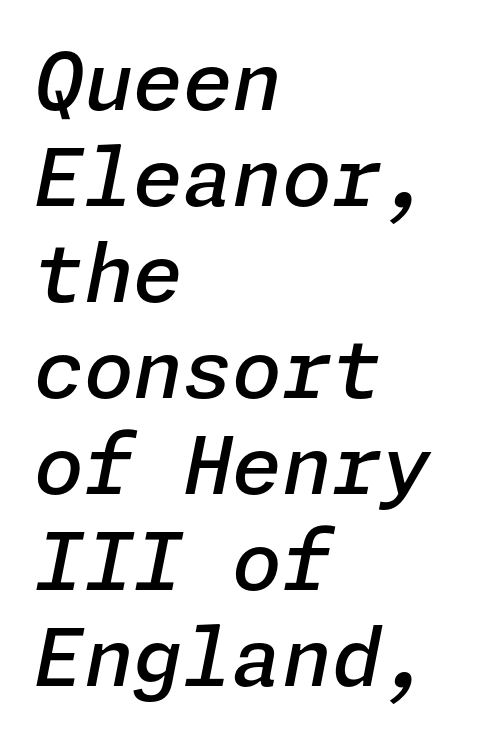
The image shows 80 px semibold type, italic (leaning right); set left-aligned, line spacing 1.2x, normal letter spacing, not underlined; low stroke contrast and a medium x-height.
